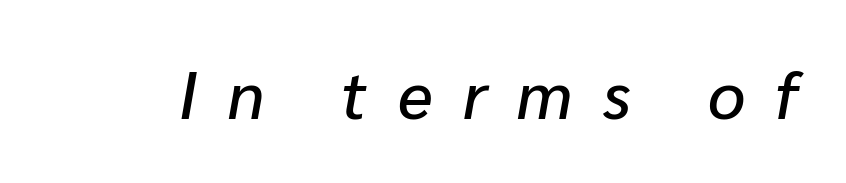
The image shows 66 px text type, italic (leaning right); set unusually wide letter spacing (+0.46 em), not underlined; low stroke contrast and a medium x-height.
